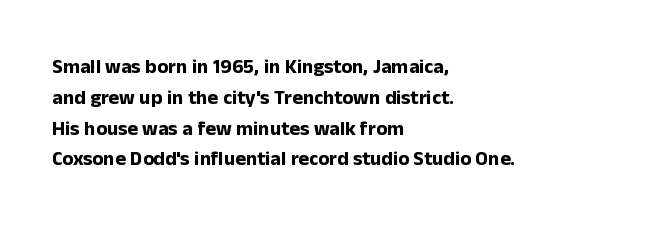
The image shows 20 px bold type, upright; set left-aligned, normal line spacing (1.54x), normal letter spacing, not underlined.
